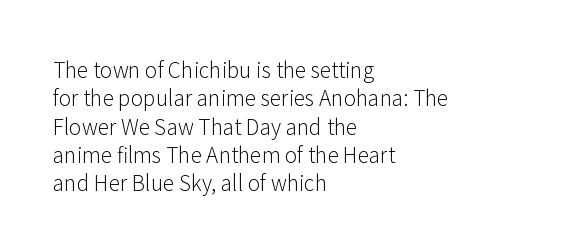
The image shows 21 px text type, upright; set left-aligned, normal line spacing (1.35x), normal letter spacing, not underlined.
